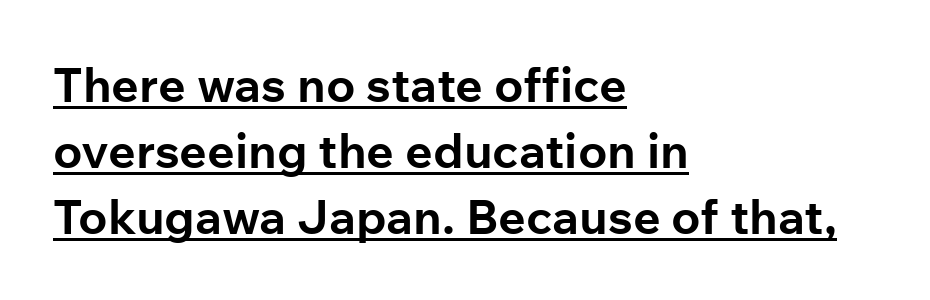
{"serif": "no", "italic": "no", "bold": "yes", "weight": "bold", "width": "normal", "stroke_contrast": "low", "x_height": "medium", "monospaced": "no", "underline": "yes", "align": "left", "line_spacing": "normal", "line_spacing_ratio": 1.37, "letter_spacing": "normal", "letter_spacing_em": 0.0, "glyph_px": 48}
